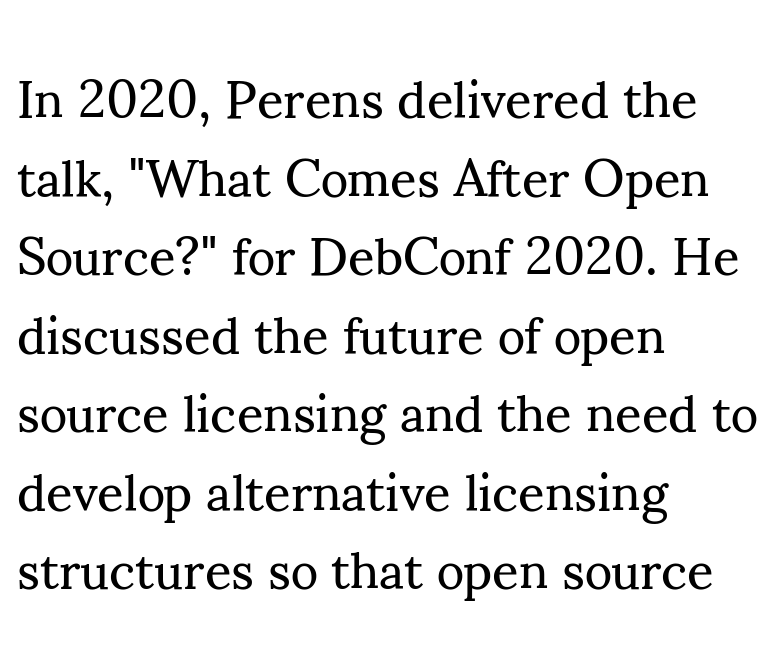
Q: Is the text bold? A: No.
Q: Is the text italic (slanted)? A: No, it is upright.
Q: Is the typeface a serif or a sans-serif typeface? A: Serif.
Q: Is the text underlined? A: No.
Q: How is the paragraph aligned? A: Left-aligned.
Q: Is the spacing between letters normal or unusually wide? A: Normal.
Q: Is the spacing between lines tight, normal or loose? A: Normal.
Q: Width (condensed, normal, or wide)? A: Normal.
Q: Stroke contrast? A: Medium.
Q: x-height? A: Small.
Q: Monospaced? A: No.
